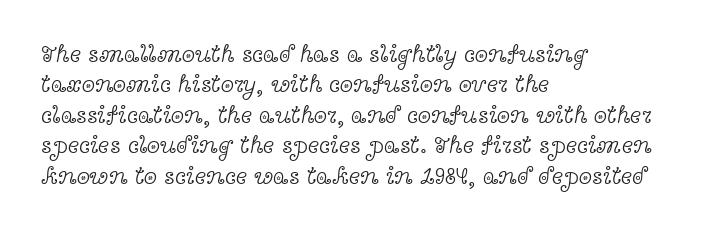
Q: Is the text bold? A: No.
Q: Is the text italic (slanted)? A: No, it is upright.
Q: Is the text underlined? A: No.
Q: How is the paragraph aligned? A: Left-aligned.
Q: Is the spacing between letters normal or unusually wide? A: Normal.
Q: Is the spacing between lines tight, normal or loose? A: Normal.
